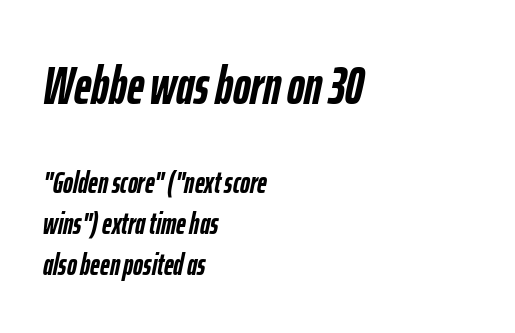
{"italic": "yes", "lean": "right", "slant_degrees": 12, "bold": "yes", "weight": "semibold", "width": "condensed", "stroke_contrast": "low", "x_height": "medium", "monospaced": "no", "underline": "no", "align": "left", "line_spacing": "normal", "line_spacing_ratio": 1.37, "letter_spacing": "normal", "letter_spacing_em": 0.0, "larger_block": "first", "size_ratio": 1.77, "glyph_px": 53}
